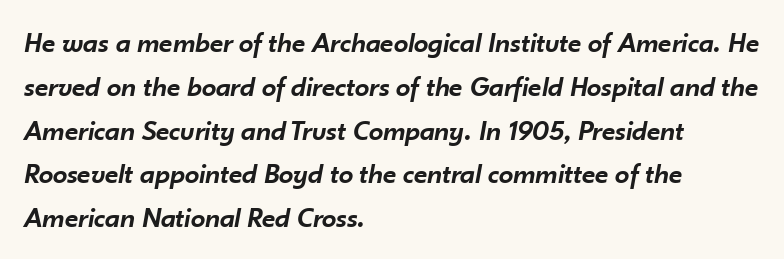
{"italic": "yes", "lean": "right", "slant_degrees": 10, "bold": "semi", "weight": "semibold", "width": "normal", "stroke_contrast": "low", "x_height": "small", "monospaced": "no", "underline": "no", "align": "left", "line_spacing": "normal", "line_spacing_ratio": 1.51, "letter_spacing": "normal", "letter_spacing_em": 0.0, "glyph_px": 29}
